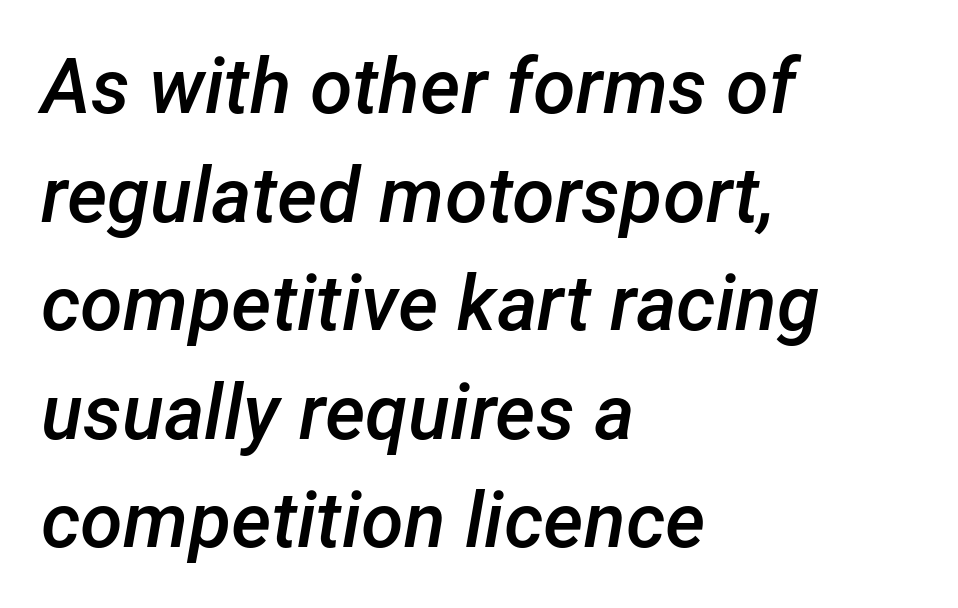
This rendering uses left alignment, leaving the right contour irregular. Decoration check: the copy has no underline. The type is set solid horizontally, with unmodified tracking. The rendering applies a slant to the glyphs. The face used here is a semibold: visibly heavier than regular, lighter than bold. Spacing verdict: proportional, widths tailored to each character.
